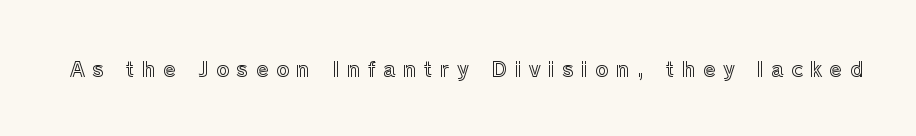
The font's upright variant was chosen for this text. Underlining? Definitely not there. Spacing between characters has been opened up far beyond the box default.
